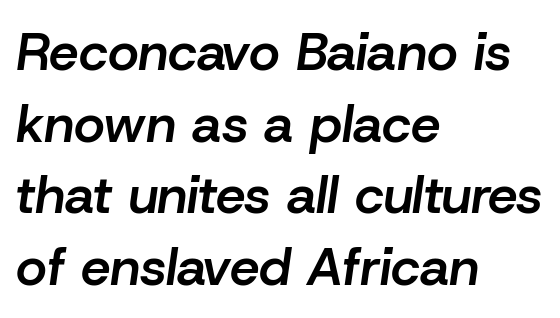
These lines carry some extra weight — a demibold, not a full bold. The words here are not underlined. The rendering anchors every line to the left-hand side. Varying glyph widths throughout — classic text-font behaviour. Rows of type keep a routine distance in the vertical direction. The font's italic variant was chosen for this text.
